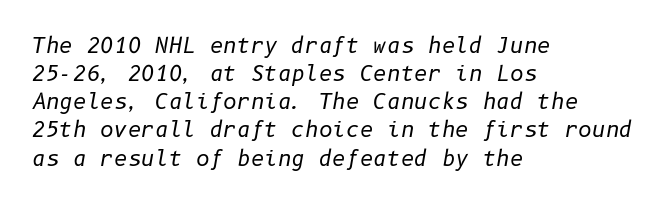
These lines are set flush left with a ragged right edge. The text carries the slant typical of an italic or oblique font. The block of text has a typical density, with ordinary space between rows. Vertical stems look standard width or narrower in stroke. Is the letter spacing exaggerated? No — it looks like the ordinary default. Type without underlining.
